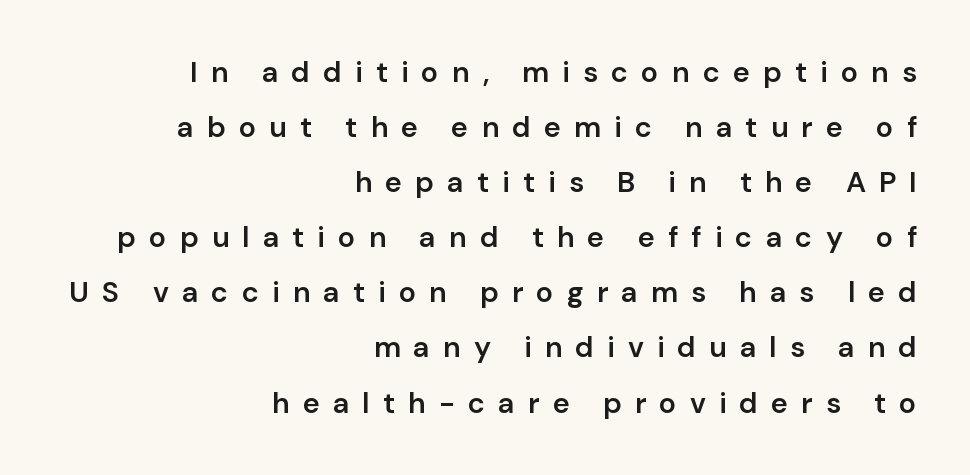
You could fit nearly another row in the gap between these rows. Each letter's strokes conclude bluntly, with no projecting serifs. Style check: upright. These lines are set flush right with a ragged left edge. Type without underlining. In terms of letterspacing, this is a distinctly airy, spread setting.
